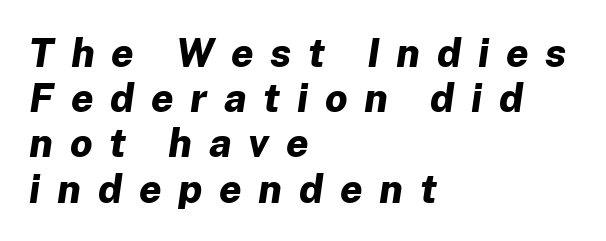
The image shows 40 px bold type, italic (leaning right); set left-aligned, tight line spacing (1.13x), unusually wide letter spacing (+0.42 em), not underlined; low stroke contrast and a medium x-height.
